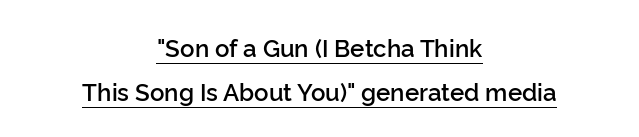
Semibold letterforms, between regular and bold. Tall strokes in this sample are plumb rather than angled. Emphasis is given by a line drawn under the lettering. Compared with a flush-left layout, this one balances lines on the center instead. The gaps between neighbouring characters are ordinary and unremarkable.
